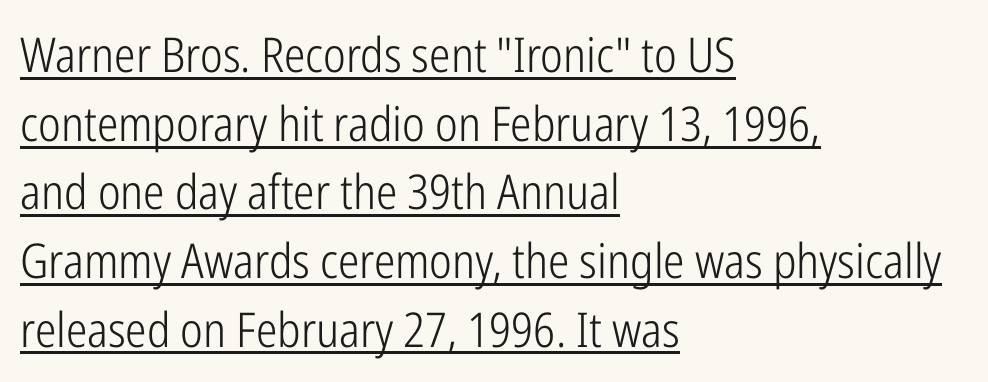
The image shows 48 px light, condensed sans-serif type, upright; set left-aligned, normal line spacing (1.43x), normal letter spacing, underlined; low stroke contrast and a medium x-height.
